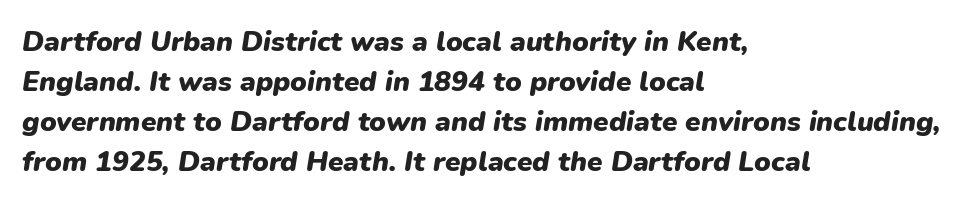
Nobody touched the tracking dial on this one. The foot of each line stays bare and open. This is heavy type, rendered in bold. Short and long lines alike share a common starting point at left. Here the designer chose a conventional face with non-uniform glyph widths.
